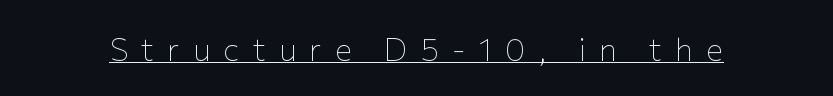
In terms of letterspacing, this is a distinctly airy, spread setting. This is sans-serif lettering, the kind often seen on screens and signage. Italic: no, the glyphs are upright roman. Compared with undecorated copy, this sample adds a rule below the words. This reads as an unemphasized weight, regular at the heaviest. Looks like regular typesetting: each glyph gets only the width it needs.
